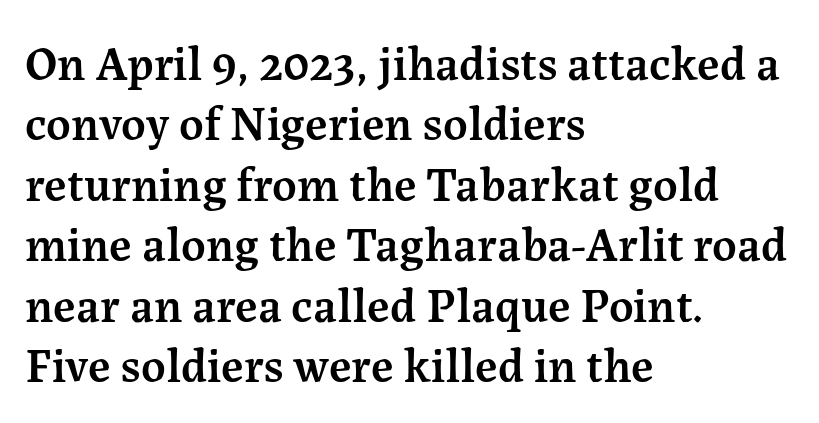
The type family on display is of the serif kind. The designer left line spacing at the default. Left-aligned paragraph, ragged on the right. These lines were composed using upright roman letters.
